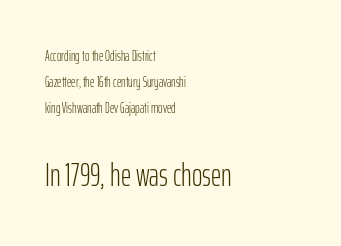
{"serif": "no", "italic": "no", "bold": "no", "weight": "light", "width": "condensed", "stroke_contrast": "low", "x_height": "medium", "monospaced": "no", "underline": "no", "align": "left", "line_spacing_ratio": 1.86, "letter_spacing": "normal", "letter_spacing_em": 0.0, "larger_block": "second", "size_ratio": 2.29, "glyph_px": 32}
